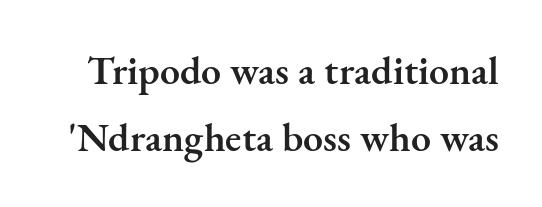
Q: Is the text bold? A: Semi-bold.
Q: Is the text italic (slanted)? A: No, it is upright.
Q: Is the typeface a serif or a sans-serif typeface? A: Serif.
Q: Is the text underlined? A: No.
Q: Is the spacing between letters normal or unusually wide? A: Normal.
Q: Is the spacing between lines tight, normal or loose? A: Normal.
Q: Width (condensed, normal, or wide)? A: Normal.
Q: Stroke contrast? A: Medium.
Q: x-height? A: Small.
Q: Monospaced? A: No.
